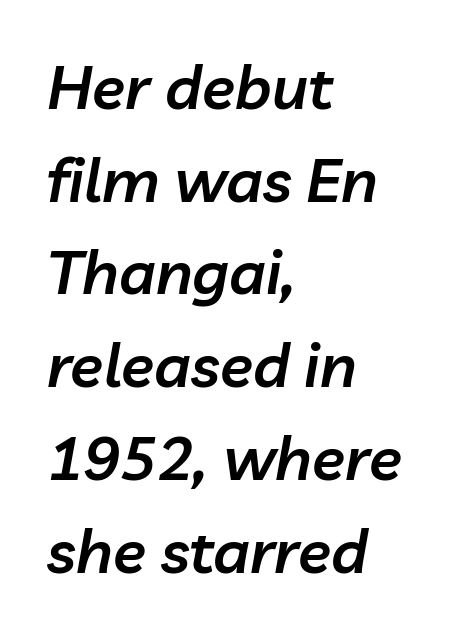
Q: Is the text bold? A: Semi-bold.
Q: Is the text italic (slanted)? A: Yes, it leans right by about 10 degrees.
Q: Is the text underlined? A: No.
Q: How is the paragraph aligned? A: Left-aligned.
Q: Is the spacing between letters normal or unusually wide? A: Normal.
Q: Is the spacing between lines tight, normal or loose? A: Normal.
Q: Width (condensed, normal, or wide)? A: Normal.
Q: Stroke contrast? A: Low.
Q: x-height? A: Medium.
Q: Monospaced? A: No.
